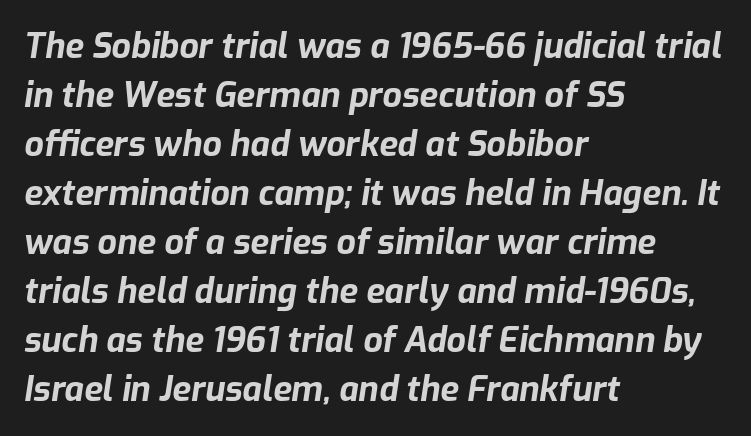
Q: Is the text bold? A: Yes.
Q: Is the text italic (slanted)? A: Yes, it leans right by about 9 degrees.
Q: Is the text underlined? A: No.
Q: How is the paragraph aligned? A: Left-aligned.
Q: Is the spacing between letters normal or unusually wide? A: Normal.
Q: Is the spacing between lines tight, normal or loose? A: Normal.
Q: Width (condensed, normal, or wide)? A: Normal.
Q: Stroke contrast? A: Low.
Q: x-height? A: Medium.
Q: Monospaced? A: No.
